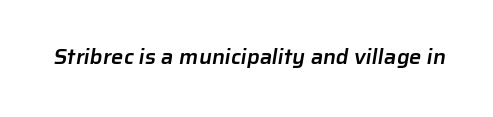
The image shows 22 px text type; set normal letter spacing, not underlined.
